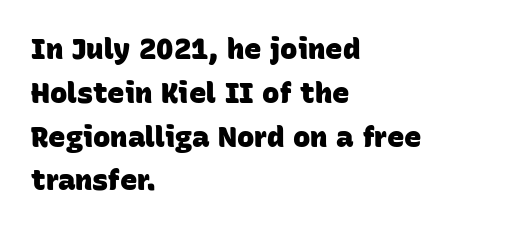
In terms of letterform style, serifs are entirely absent. Each letter keeps its own natural width here, so spacing adapts to shape. Descenders hang freely into open space. The rag falls on the right side of this text block. The line-height multiplier appears to be the usual default.
